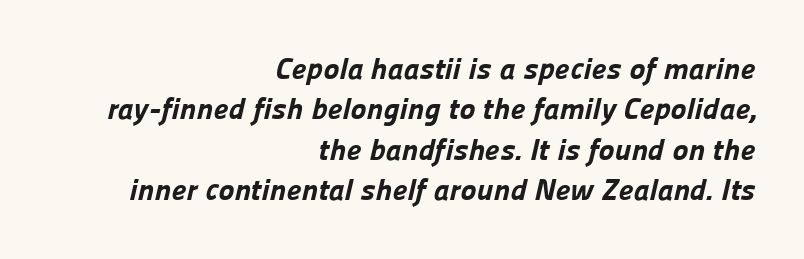
Q: Is the text bold? A: Yes.
Q: Is the typeface a serif or a sans-serif typeface? A: Sans-serif.
Q: Is the text underlined? A: No.
Q: How is the paragraph aligned? A: Right-aligned.
Q: Is the spacing between letters normal or unusually wide? A: Normal.
Q: Is the spacing between lines tight, normal or loose? A: Normal.
Q: Width (condensed, normal, or wide)? A: Normal.
Q: Stroke contrast? A: Low.
Q: x-height? A: Medium.
Q: Monospaced? A: No.
